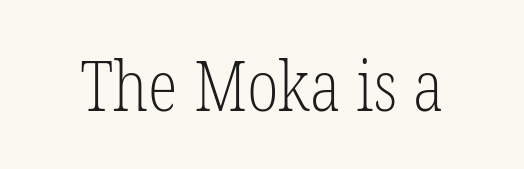
{"serif": "yes", "italic": "no", "bold": "no", "weight": "light", "width": "condensed", "stroke_contrast": "low", "x_height": "medium", "monospaced": "no", "underline": "no", "letter_spacing": "normal", "letter_spacing_em": 0.0, "glyph_px": 69}
